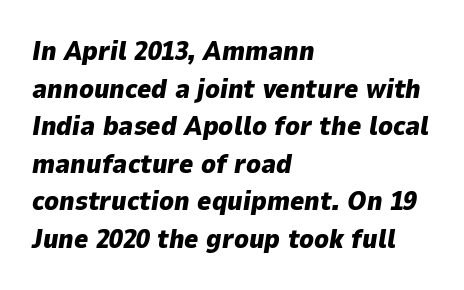
The image shows 27 px bold type, italic (leaning right); set left-aligned, normal line spacing (1.39x), normal letter spacing, not underlined.
